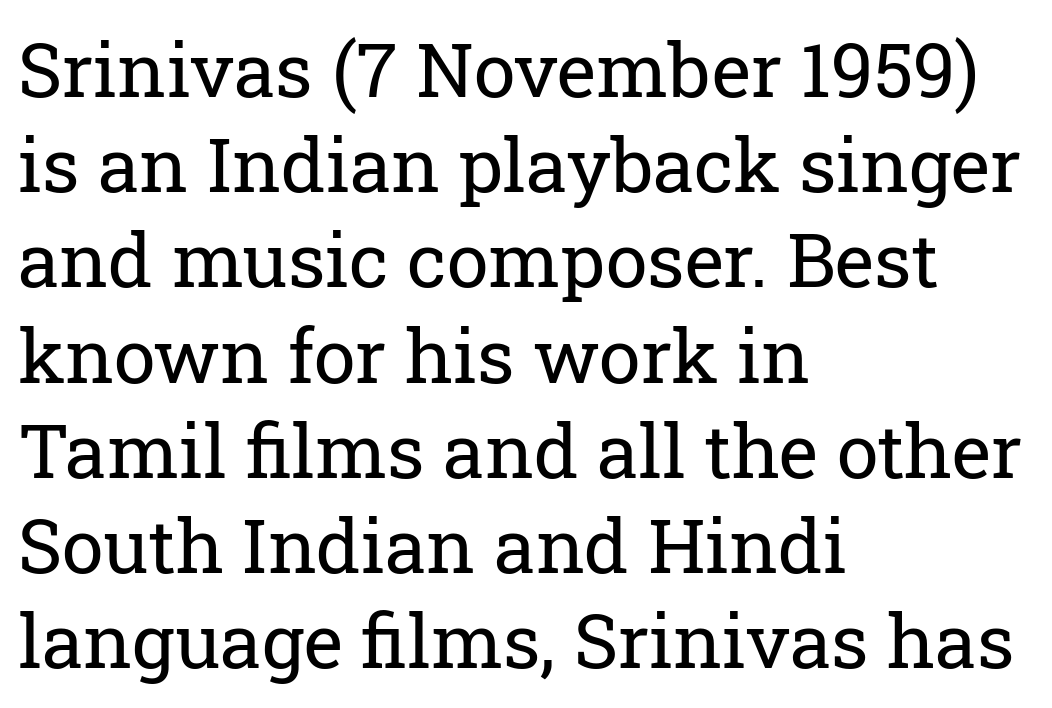
The image shows 75 px regular-weight serif type, upright; set left-aligned, normal line spacing (1.27x), normal letter spacing, not underlined; low stroke contrast and a medium x-height.
